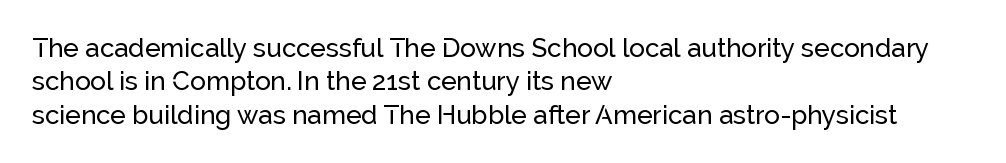
Beneath every word, the page is bare. Evenly set lines give the paragraph a standard silhouette. The compositor pushed each line to the left boundary. Spacing between characters is what you'd get straight out of the box. When letters stand straight like this, we call the style roman or upright.
